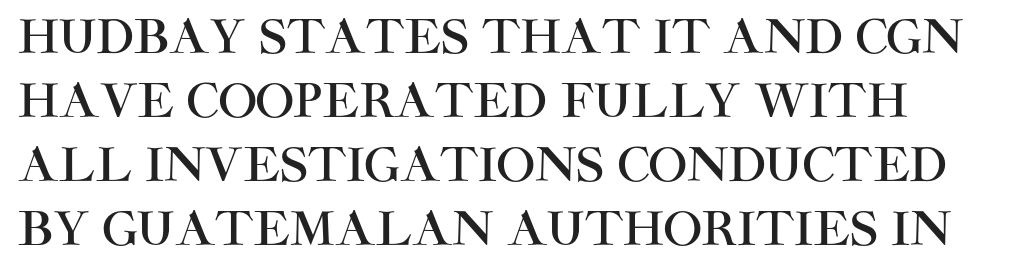
Is this a sans? Yes — the strokes have no serifs. The letters sit at their default tracking, neither squeezed nor spread. The lines sit at an ordinary, default distance from one another. Type without underlining. These lines were composed using upright roman letters. Is this a fixed-width face? No — the glyphs have proportional, varying widths.
